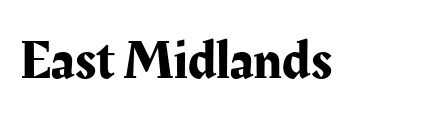
Q: Is the text italic (slanted)? A: No, it is upright.
Q: Is the typeface a serif or a sans-serif typeface? A: Serif.
Q: Is the text underlined? A: No.
Q: Is the spacing between letters normal or unusually wide? A: Normal.
Q: Width (condensed, normal, or wide)? A: Normal.
Q: Stroke contrast? A: Medium.
Q: x-height? A: Medium.
Q: Monospaced? A: No.
